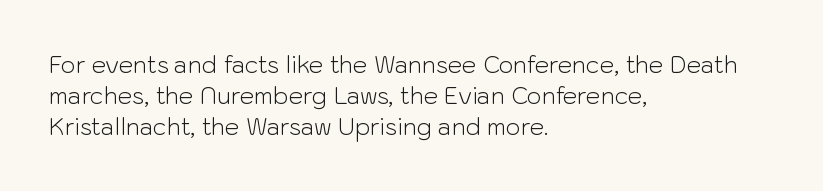
The image shows 23 px text type, upright; set left-aligned, normal line spacing (1.34x), normal letter spacing, not underlined.
